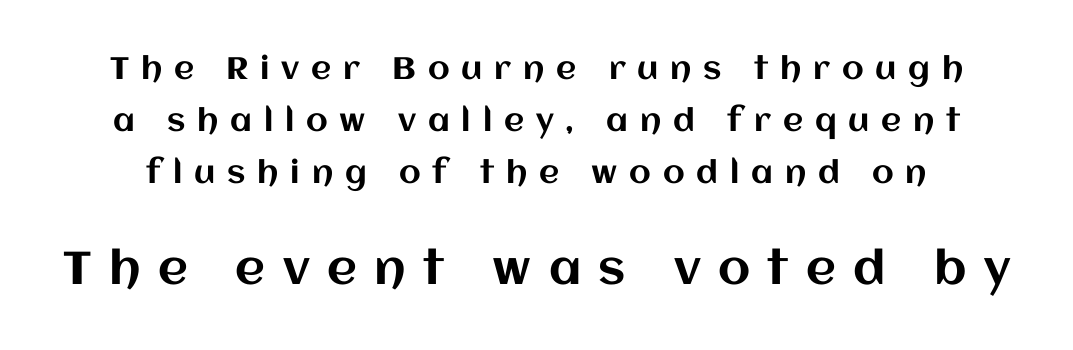
{"italic": "no", "width": "normal", "stroke_contrast": "medium", "x_height": "large", "monospaced": "no", "underline": "no", "line_spacing": "normal", "line_spacing_ratio": 1.68, "letter_spacing": "wide", "letter_spacing_em": 0.38, "larger_block": "second", "size_ratio": 1.48, "glyph_px": 46}
